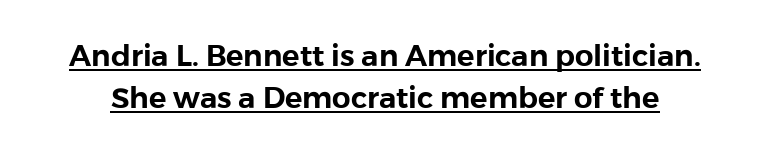
A continuous stroke trails under the words, as in a hyperlink. A typesetter would call this zero additional tracking. The line-height multiplier appears to be the usual default. The specimen reads as upright at a glance. Varying glyph widths throughout — classic text-font behaviour. Examine the stroke ends and you'll find no serifs.
